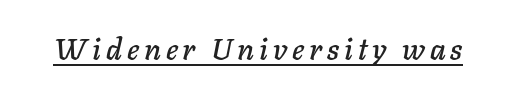
An italicized treatment has been applied to the whole sample. In designer terms, the underline attribute is active on this setting. You could not count columns in this text — the font is proportionally spaced.
